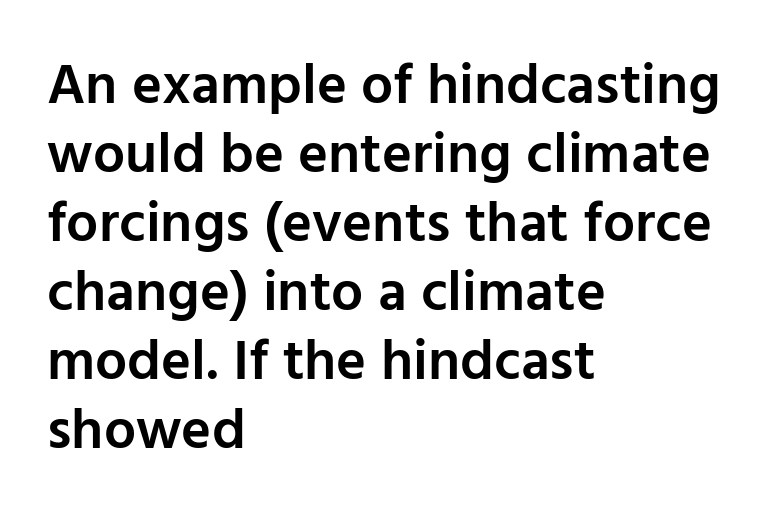
{"serif": "no", "italic": "no", "bold": "semi", "weight": "semibold", "width": "normal", "stroke_contrast": "low", "x_height": "medium", "monospaced": "no", "underline": "no", "align": "left", "line_spacing_ratio": 1.21, "letter_spacing": "normal", "letter_spacing_em": 0.0, "glyph_px": 57}
